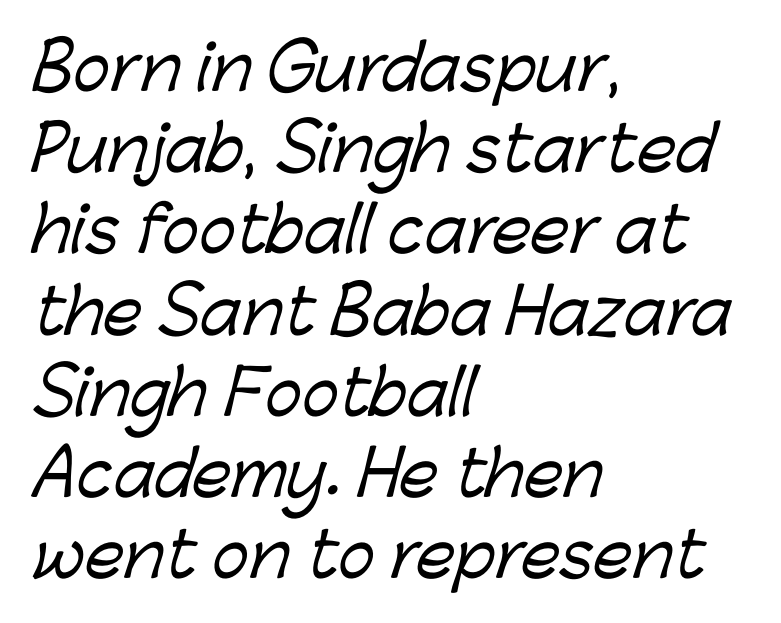
Q: Is the typeface a serif or a sans-serif typeface? A: Sans-serif.
Q: Is the text underlined? A: No.
Q: How is the paragraph aligned? A: Left-aligned.
Q: Is the spacing between letters normal or unusually wide? A: Normal.
Q: Is the spacing between lines tight, normal or loose? A: Normal.
Q: Width (condensed, normal, or wide)? A: Normal.
Q: Stroke contrast? A: Low.
Q: x-height? A: Medium.
Q: Monospaced? A: No.
